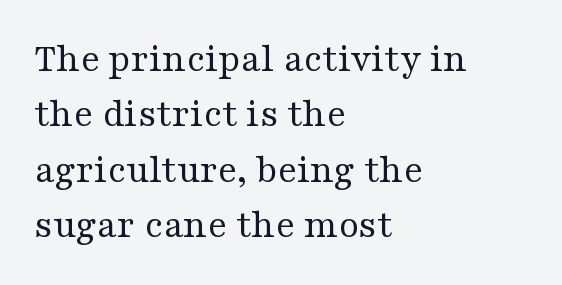
{"serif": "yes", "italic": "no", "bold": "no", "weight": "regular", "width": "wide", "stroke_contrast": "medium", "x_height": "medium", "monospaced": "no", "underline": "no", "align": "left", "line_spacing": "normal", "line_spacing_ratio": 1.35, "letter_spacing": "normal", "letter_spacing_em": 0.0, "glyph_px": 41}
